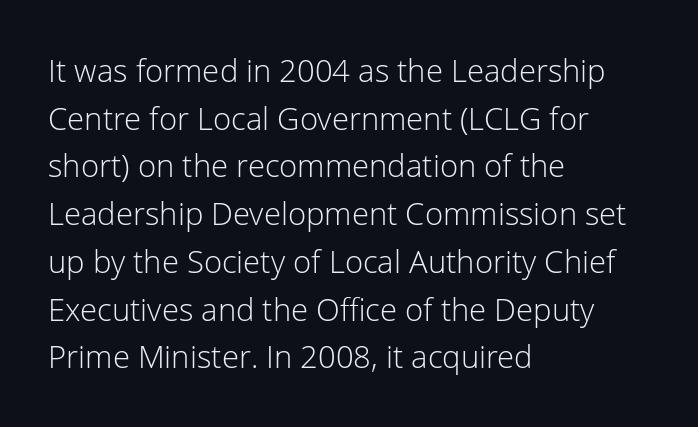
The image shows 31 px light sans-serif type, upright; set left-aligned, normal line spacing (1.54x), normal letter spacing, not underlined; low stroke contrast and a medium x-height.
